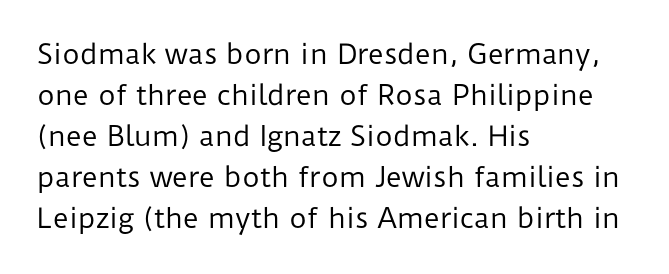
{"italic": "no", "bold": "no", "underline": "no", "align": "left", "line_spacing": "normal", "line_spacing_ratio": 1.52, "letter_spacing": "normal", "letter_spacing_em": 0.0, "glyph_px": 27}
